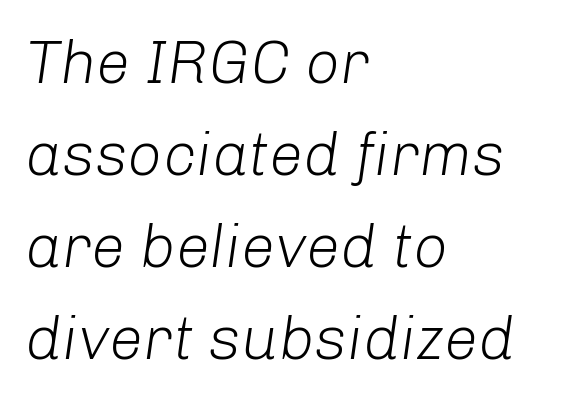
Q: Is the text bold? A: No.
Q: Is the text italic (slanted)? A: Yes, it leans right by about 8 degrees.
Q: Is the text underlined? A: No.
Q: How is the paragraph aligned? A: Left-aligned.
Q: Is the spacing between letters normal or unusually wide? A: Normal.
Q: Is the spacing between lines tight, normal or loose? A: Normal.
Q: Width (condensed, normal, or wide)? A: Normal.
Q: Stroke contrast? A: Low.
Q: x-height? A: Medium.
Q: Monospaced? A: No.
